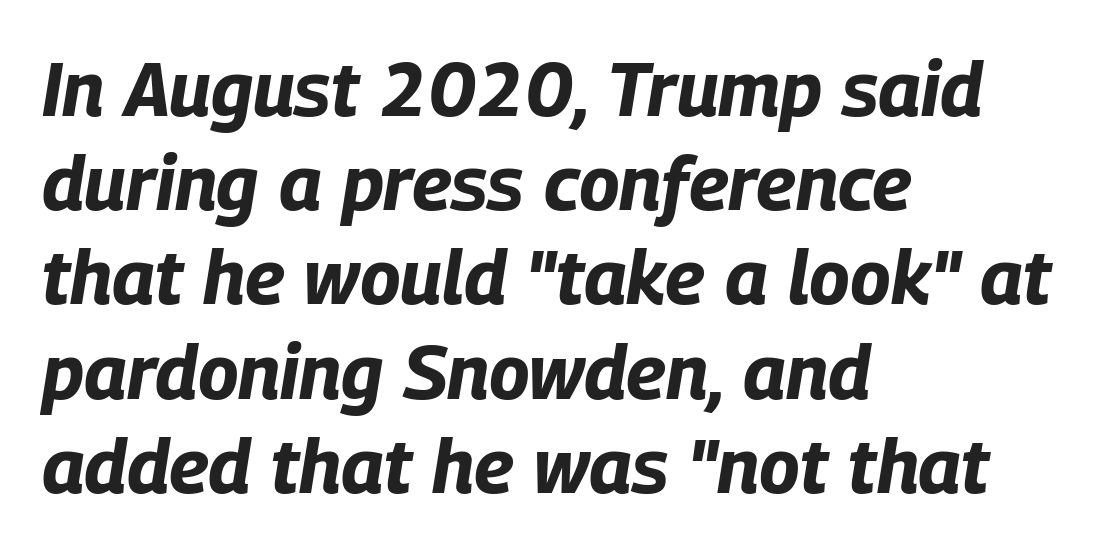
{"italic": "yes", "lean": "right", "slant_degrees": 9, "bold": "yes", "weight": "bold", "width": "condensed", "stroke_contrast": "low", "x_height": "large", "monospaced": "no", "underline": "no", "align": "left", "line_spacing_ratio": 1.24, "letter_spacing": "normal", "letter_spacing_em": 0.0, "glyph_px": 76}
